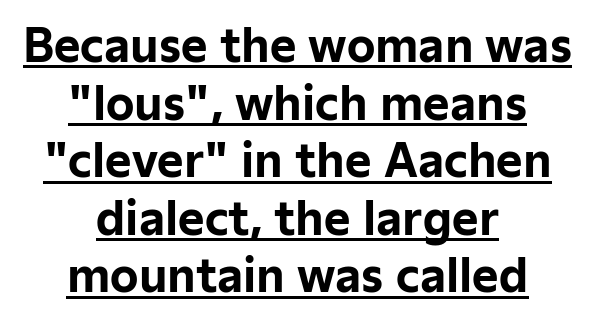
Q: Is the text bold? A: Yes.
Q: Is the text italic (slanted)? A: No, it is upright.
Q: Is the typeface a serif or a sans-serif typeface? A: Sans-serif.
Q: Is the text underlined? A: Yes.
Q: How is the paragraph aligned? A: Centered.
Q: Is the spacing between letters normal or unusually wide? A: Normal.
Q: Is the spacing between lines tight, normal or loose? A: Normal.
Q: Width (condensed, normal, or wide)? A: Normal.
Q: Stroke contrast? A: Low.
Q: x-height? A: Medium.
Q: Monospaced? A: No.
